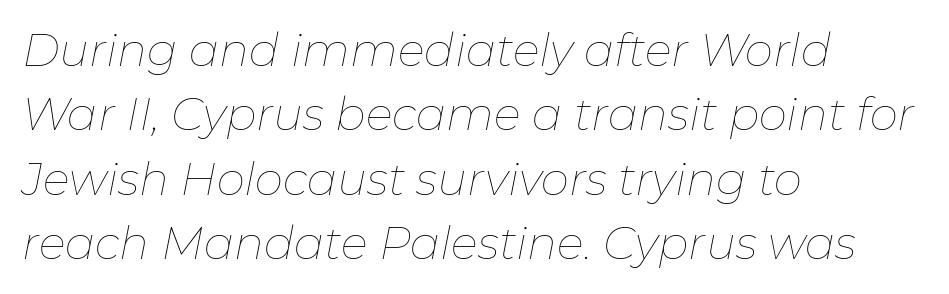
The image shows 45 px thin type, italic (leaning right); set left-aligned, normal line spacing (1.43x), normal letter spacing, not underlined; low stroke contrast and a medium x-height.
